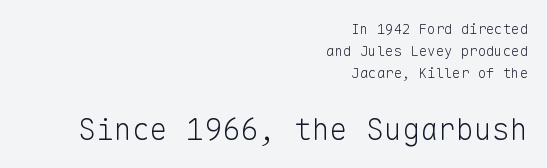
Q: Is the text bold? A: No.
Q: Is the text italic (slanted)? A: No, it is upright.
Q: Is the typeface a serif or a sans-serif typeface? A: Sans-serif.
Q: Is the text underlined? A: No.
Q: How is the paragraph aligned? A: Right-aligned.
Q: Is the spacing between letters normal or unusually wide? A: Normal.
Q: Is the spacing between lines tight, normal or loose? A: Normal.
Q: Which block of text is set in a larger size, the first (top) or the second (bottom)? A: The second (bottom) one.
Q: Width (condensed, normal, or wide)? A: Normal.
Q: Stroke contrast? A: Low.
Q: x-height? A: Medium.
Q: Monospaced? A: Yes.
